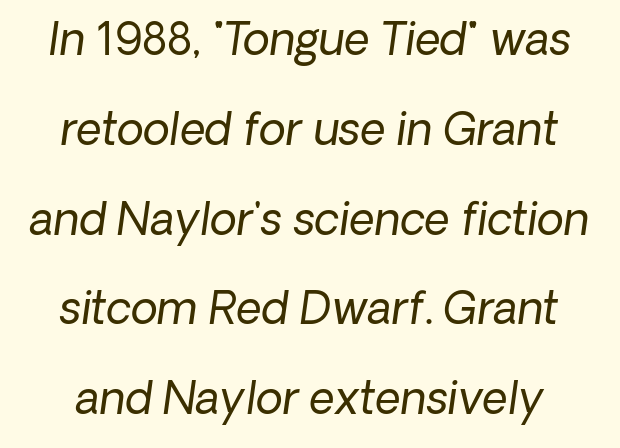
Q: Is the text bold? A: No.
Q: Is the text italic (slanted)? A: Yes, it leans right by about 8 degrees.
Q: Is the text underlined? A: No.
Q: Is the spacing between letters normal or unusually wide? A: Normal.
Q: Is the spacing between lines tight, normal or loose? A: Loose.
Q: Width (condensed, normal, or wide)? A: Normal.
Q: Stroke contrast? A: Low.
Q: x-height? A: Medium.
Q: Monospaced? A: No.
